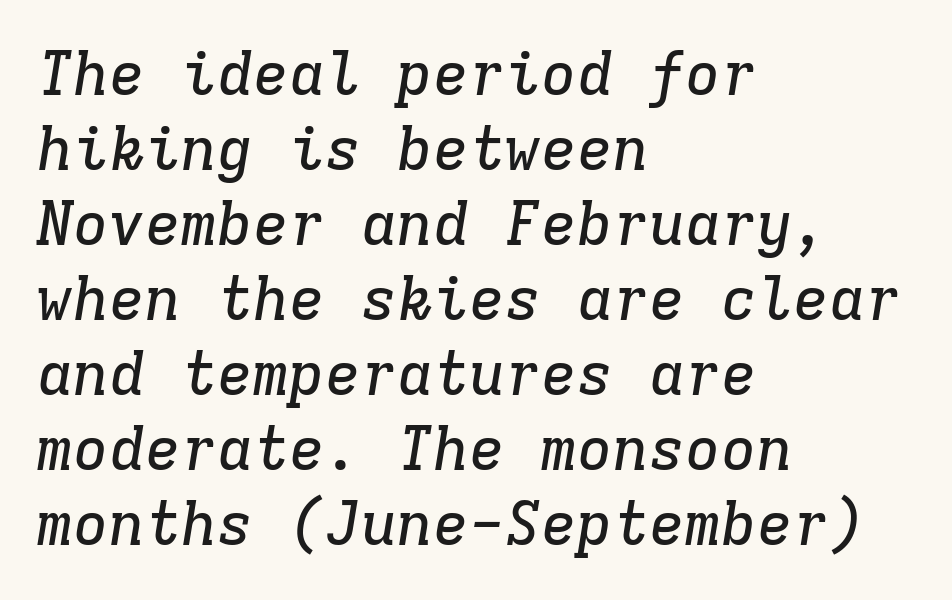
Q: Is the text italic (slanted)? A: Yes, it leans right by about 9 degrees.
Q: Is the typeface a serif or a sans-serif typeface? A: Serif.
Q: Is the text underlined? A: No.
Q: How is the paragraph aligned? A: Left-aligned.
Q: Is the spacing between letters normal or unusually wide? A: Normal.
Q: Is the spacing between lines tight, normal or loose? A: Normal.
Q: Width (condensed, normal, or wide)? A: Normal.
Q: Stroke contrast? A: Low.
Q: x-height? A: Medium.
Q: Monospaced? A: Yes.
